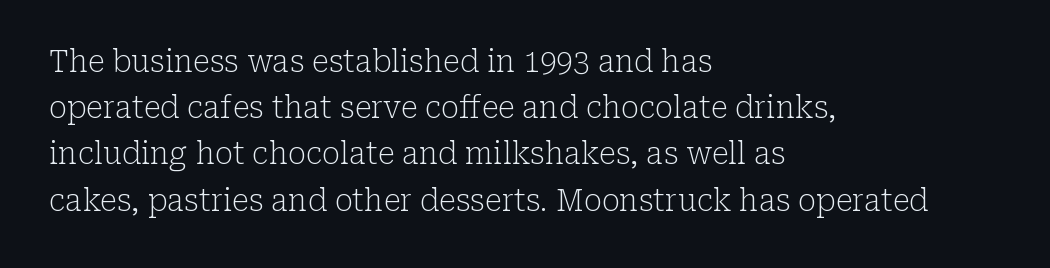
The image shows 30 px light serif type, upright; set left-aligned, normal line spacing (1.54x), normal letter spacing, not underlined; low stroke contrast and a medium x-height.
